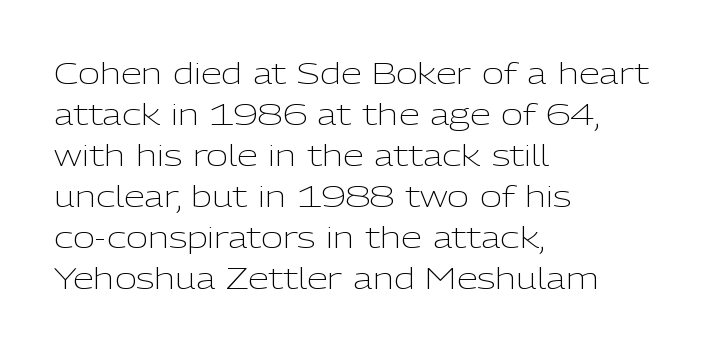
The rag falls on the right side of this text block. Words appear dense and cohesive because spacing is normal. The letters advance in unequal steps, a hallmark of proportional type. On a weight scale, this lands at 450 or below.
